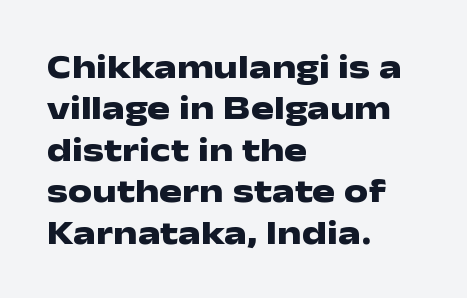
Q: Is the text bold? A: Yes.
Q: Is the text italic (slanted)? A: No, it is upright.
Q: Is the typeface a serif or a sans-serif typeface? A: Sans-serif.
Q: Is the text underlined? A: No.
Q: How is the paragraph aligned? A: Left-aligned.
Q: Is the spacing between letters normal or unusually wide? A: Normal.
Q: Width (condensed, normal, or wide)? A: Wide.
Q: Stroke contrast? A: Low.
Q: x-height? A: Medium.
Q: Monospaced? A: No.
